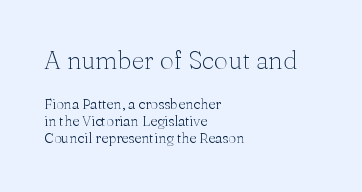
Scale decreases going downward across the two blocks. Heaviness? Minimal to ordinary, like unemphasized prose. The paragraph shown leans on its left margin. Nobody drew a line under any word here. What stands out about the letter spacing? Nothing — it is the standard amount.
